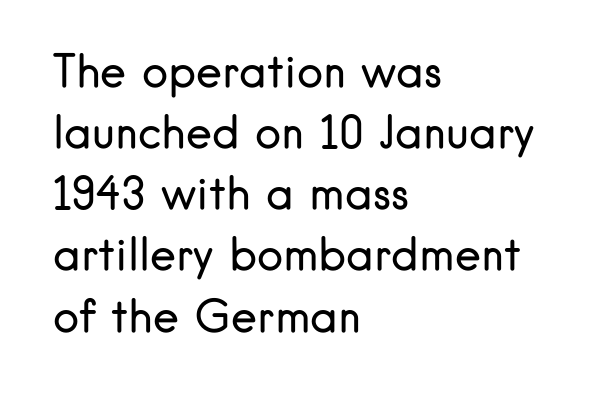
Rule under the text: the space is simply empty. What's the leading like? Ordinary, nothing unusual. Posture: straight, roman, zero tilt. The strokes are not fattened; the text isn't bold. The type family on display is of the sans-serif kind.
